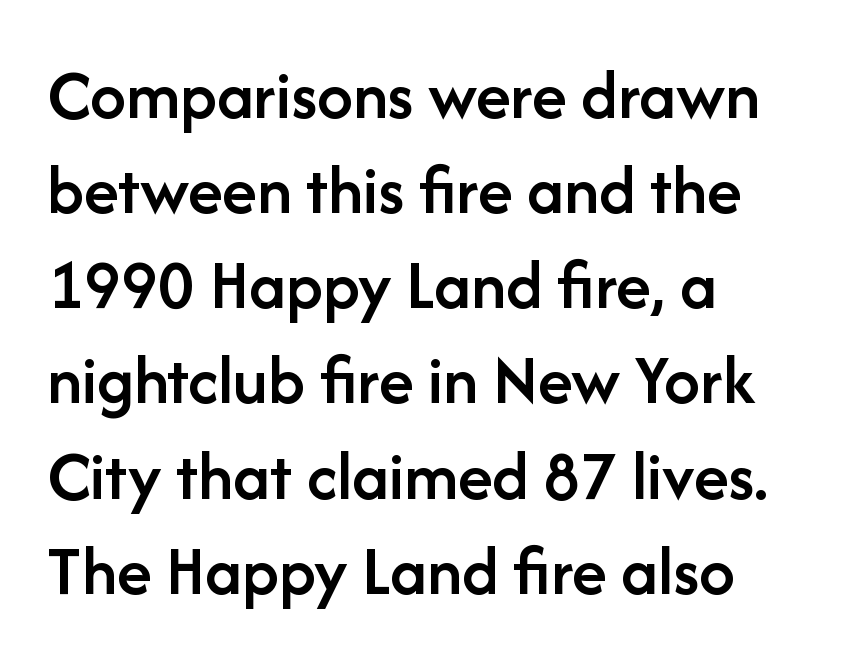
The image shows 71 px semibold sans-serif type, upright; set left-aligned, normal line spacing (1.34x), normal letter spacing, not underlined; low stroke contrast and a medium x-height.
